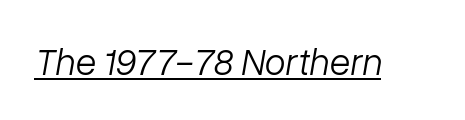
Style check: oblique. Weight: in the light-to-regular range. The line texture is even and compact thanks to regular tracking. Every word sits above its own underline. Do the characters align in a grid? No, the font is proportional.
